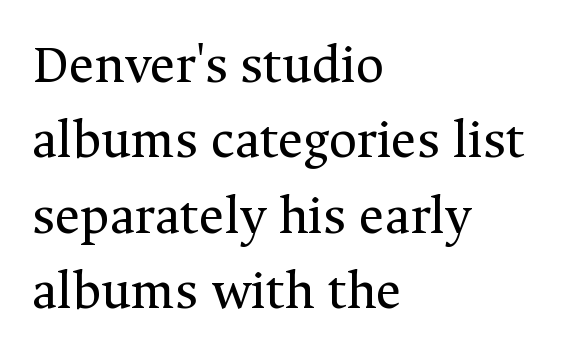
{"serif": "yes", "italic": "no", "bold": "no", "weight": "regular", "width": "normal", "stroke_contrast": "medium", "x_height": "medium", "monospaced": "no", "underline": "no", "align": "left", "line_spacing": "normal", "line_spacing_ratio": 1.37, "letter_spacing": "normal", "letter_spacing_em": 0.0, "glyph_px": 55}
